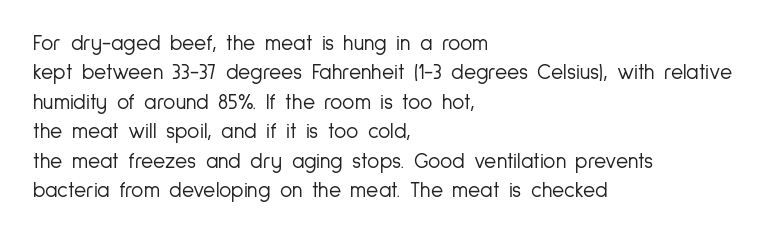
The image shows 21 px text type, upright; set left-aligned, normal line spacing (1.4x), normal letter spacing, not underlined.
